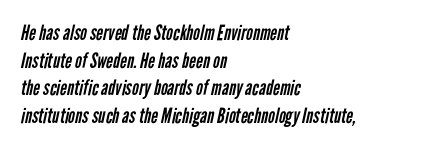
No extra ink here — the face is not bold. Honestly, there is no underline to notice here at all. In terms of letterspacing, this is plain default setting. Is there much room between lines? A standard amount, neither cramped nor airy.
